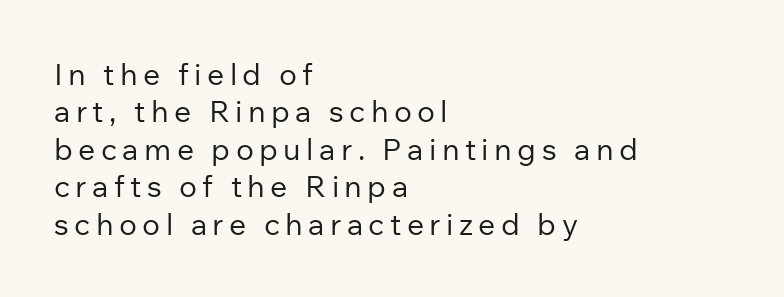
The image shows 30 px regular-weight sans-serif type, upright; set left-aligned, normal line spacing (1.25x), not underlined; low stroke contrast and a medium x-height.
